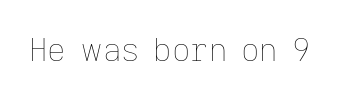
Q: Is the text bold? A: No.
Q: Is the text italic (slanted)? A: No, it is upright.
Q: Is the text underlined? A: No.
Q: Is the spacing between letters normal or unusually wide? A: Normal.
Q: Width (condensed, normal, or wide)? A: Normal.
Q: Stroke contrast? A: Low.
Q: x-height? A: Medium.
Q: Monospaced? A: No.
